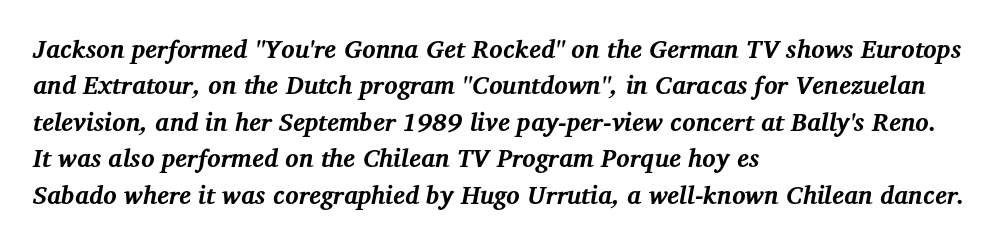
The image shows 25 px bold type, italic (leaning right); set left-aligned, normal line spacing (1.46x), normal letter spacing, not underlined.
